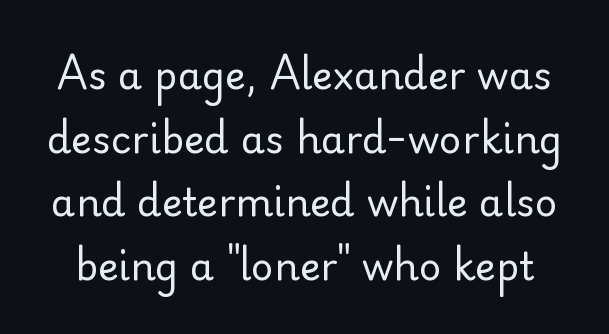
{"serif": "no", "italic": "no", "bold": "no", "weight": "regular", "width": "normal", "stroke_contrast": "low", "x_height": "small", "monospaced": "no", "underline": "no", "line_spacing": "normal", "line_spacing_ratio": 1.63, "letter_spacing": "normal", "letter_spacing_em": 0.0, "glyph_px": 39}
